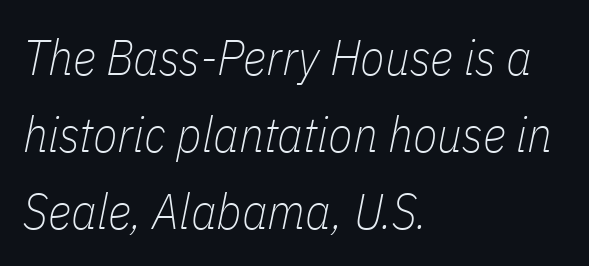
The image shows 50 px thin, condensed type, italic (leaning right); set left-aligned, normal line spacing (1.54x), normal letter spacing, not underlined; low stroke contrast and a medium x-height.
